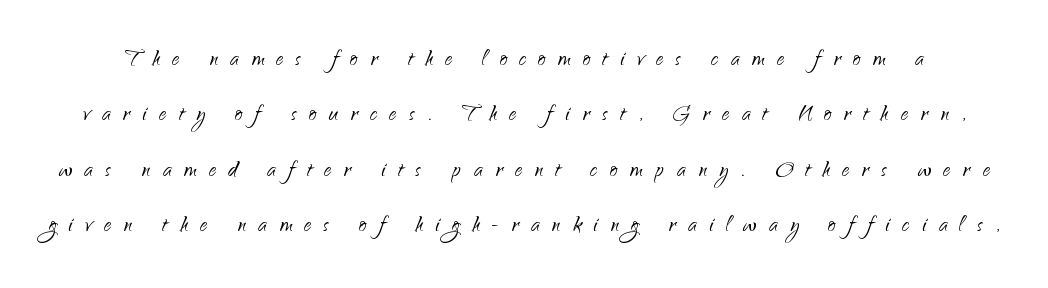
{"serif": "no", "bold": "no", "weight": "light", "width": "normal", "stroke_contrast": "low", "x_height": "small", "monospaced": "no", "underline": "no", "line_spacing": "loose", "line_spacing_ratio": 1.91, "letter_spacing": "wide", "letter_spacing_em": 0.43, "glyph_px": 29}
